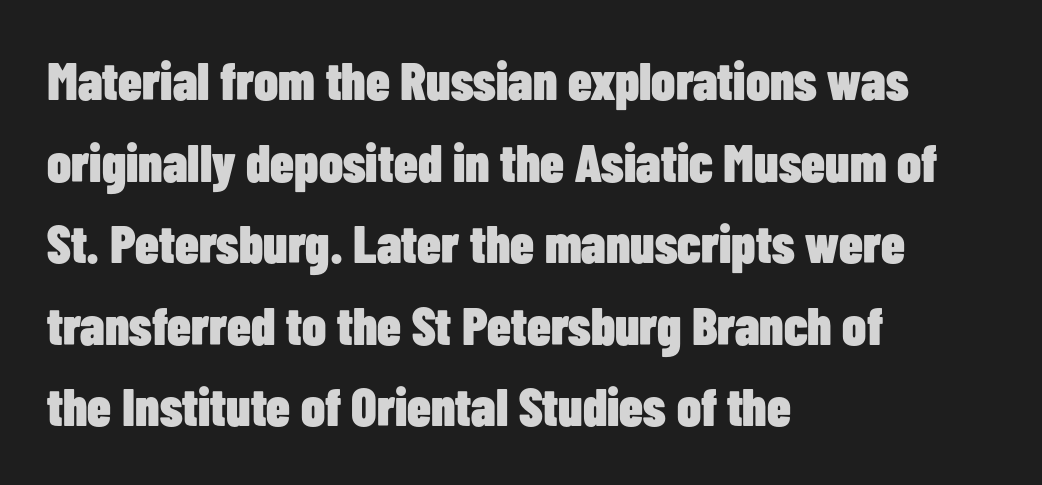
The image shows 53 px heavy, condensed sans-serif type, upright; set left-aligned, normal line spacing (1.54x), normal letter spacing, not underlined; low stroke contrast and a medium x-height.
